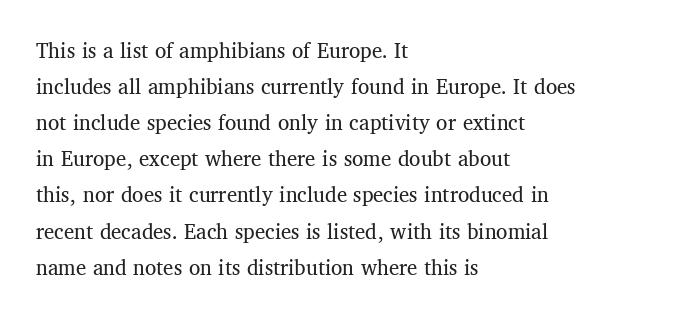
Q: Is the text bold? A: No.
Q: Is the text italic (slanted)? A: No, it is upright.
Q: Is the text underlined? A: No.
Q: How is the paragraph aligned? A: Left-aligned.
Q: Is the spacing between letters normal or unusually wide? A: Normal.
Q: Is the spacing between lines tight, normal or loose? A: Normal.
